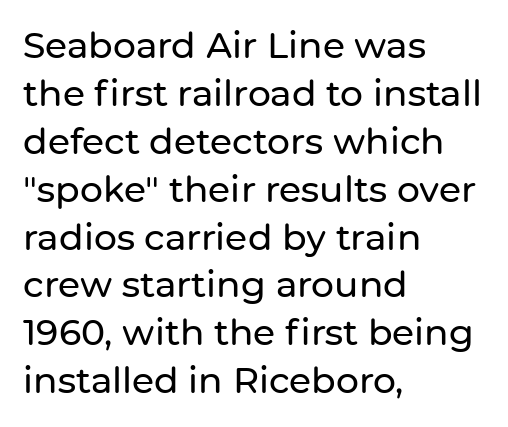
The image shows 36 px sans-serif type, upright; set left-aligned, normal line spacing (1.33x), normal letter spacing, not underlined; low stroke contrast and a medium x-height.
